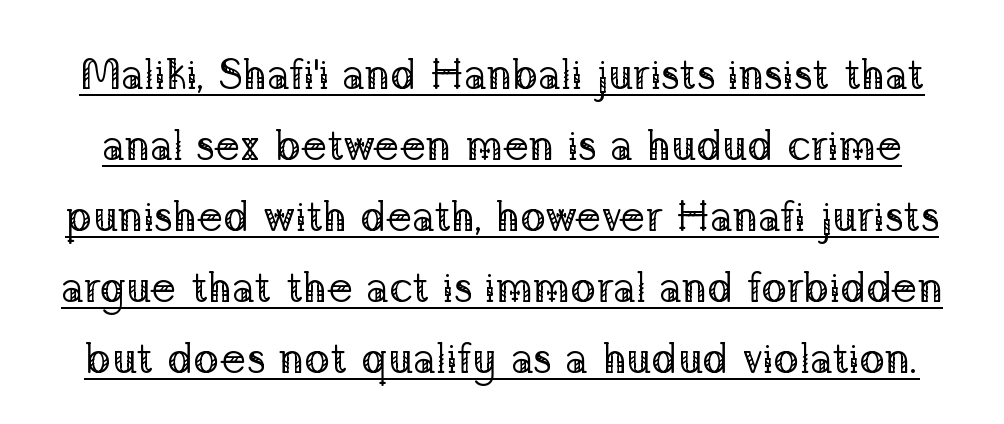
{"serif": "yes", "italic": "no", "bold": "no", "weight": "regular", "width": "normal", "stroke_contrast": "low", "x_height": "medium", "monospaced": "no", "underline": "yes", "line_spacing": "normal", "line_spacing_ratio": 1.65, "letter_spacing": "normal", "letter_spacing_em": 0.0, "glyph_px": 43}
